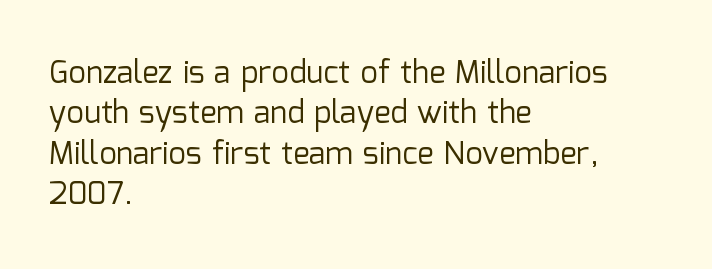
Descender tails drop into unmarked territory. Is the block centered? No — it sits flush against the left margin. You can tell it's not italic because the verticals are truly vertical. Do the characters align in a grid? No, the font is proportional.
